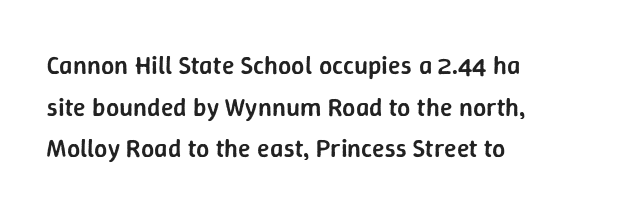
The space between consecutive lines is moderate. All the whitespace from short lines collects on the right. Is there any slant? The stems are plumb. The gaps between neighbouring characters are ordinary and unremarkable. Is the type bold? Partly — it's a semibold, heavier than regular but not fully bold.
